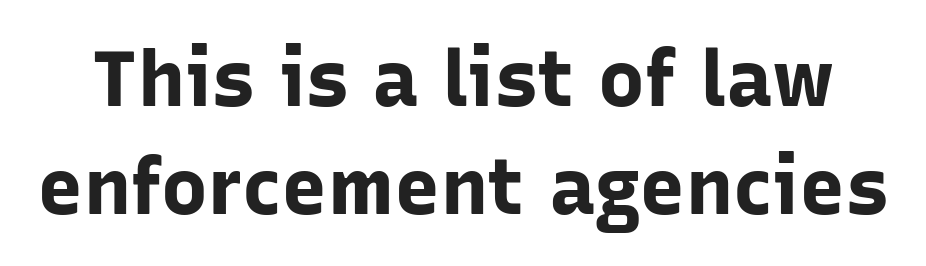
Standard letterfit; no display-style spreading of the glyphs. The font is running at its bold setting. Varying glyph widths throughout — classic text-font behaviour. Successive baselines arrive at the customary interval. Check where the strokes stop: nothing finishes them off — pure sans. Characters remain perfectly vertical along every line.
